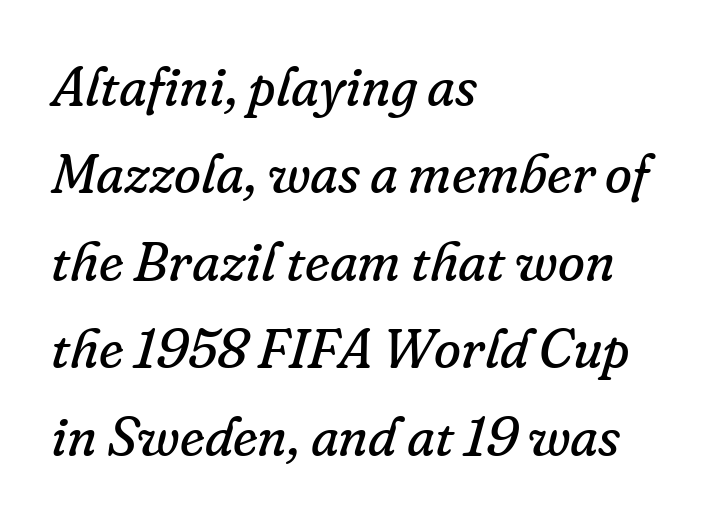
Characters follow at the spacing the type designer built in. The passage shown is typed in a proportional face where columns would drift. The strokes are not fattened; the text isn't bold. Posture: slanted. This sample keeps an unexceptional amount of space between lines.
